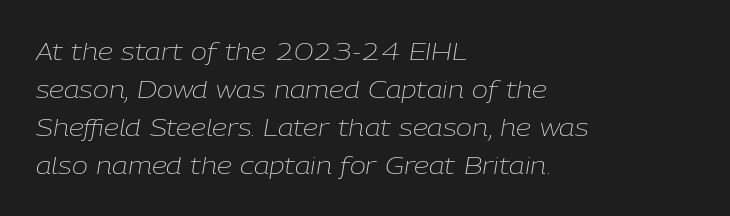
Q: Is the text bold? A: No.
Q: Is the text italic (slanted)? A: Yes, it leans right by about 9 degrees.
Q: Is the text underlined? A: No.
Q: How is the paragraph aligned? A: Left-aligned.
Q: Is the spacing between letters normal or unusually wide? A: Normal.
Q: Is the spacing between lines tight, normal or loose? A: Normal.
